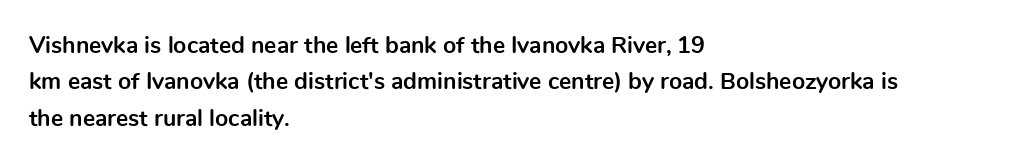
{"italic": "no", "bold": "yes", "underline": "no", "align": "left", "line_spacing": "normal", "line_spacing_ratio": 1.58, "letter_spacing": "normal", "letter_spacing_em": 0.0, "glyph_px": 23}
